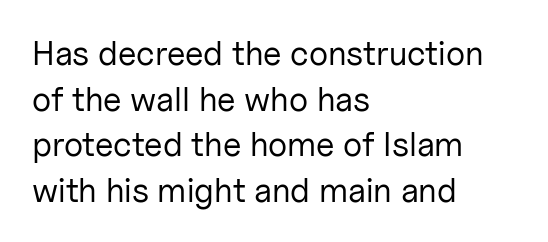
The image shows 34 px regular-weight sans-serif type, upright; set left-aligned, normal line spacing (1.34x), normal letter spacing, not underlined; low stroke contrast and a medium x-height.
